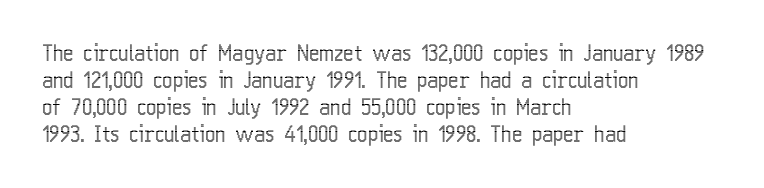
The image shows 22 px text type, upright; set left-aligned, line spacing 1.22x, normal letter spacing, not underlined.
